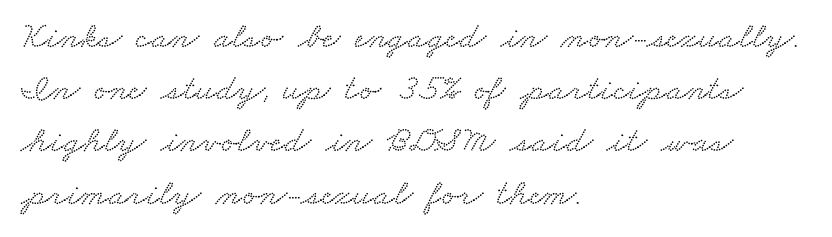
Q: Is the text underlined? A: No.
Q: How is the paragraph aligned? A: Left-aligned.
Q: Is the spacing between letters normal or unusually wide? A: Normal.
Q: Is the spacing between lines tight, normal or loose? A: Normal.
Q: Width (condensed, normal, or wide)? A: Wide.
Q: Stroke contrast? A: Low.
Q: x-height? A: Small.
Q: Monospaced? A: No.
